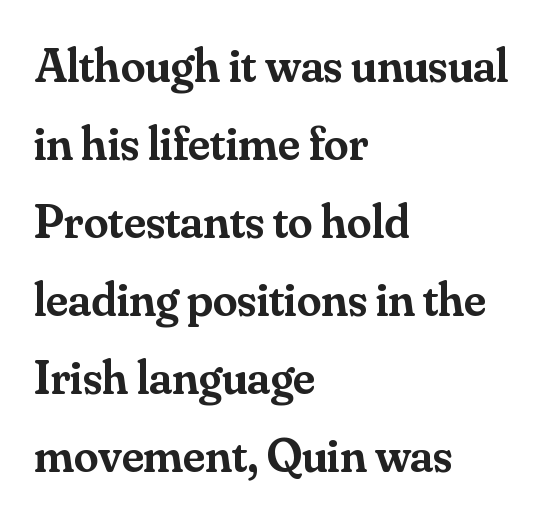
The image shows 49 px semibold serif type, upright; set left-aligned, normal line spacing (1.59x), normal letter spacing, not underlined; medium stroke contrast and a small x-height.
